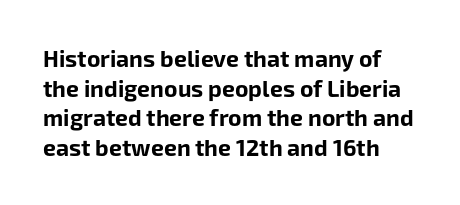
{"italic": "no", "bold": "yes", "underline": "no", "align": "left", "line_spacing": "normal", "line_spacing_ratio": 1.29, "letter_spacing": "normal", "letter_spacing_em": 0.0, "glyph_px": 23}
